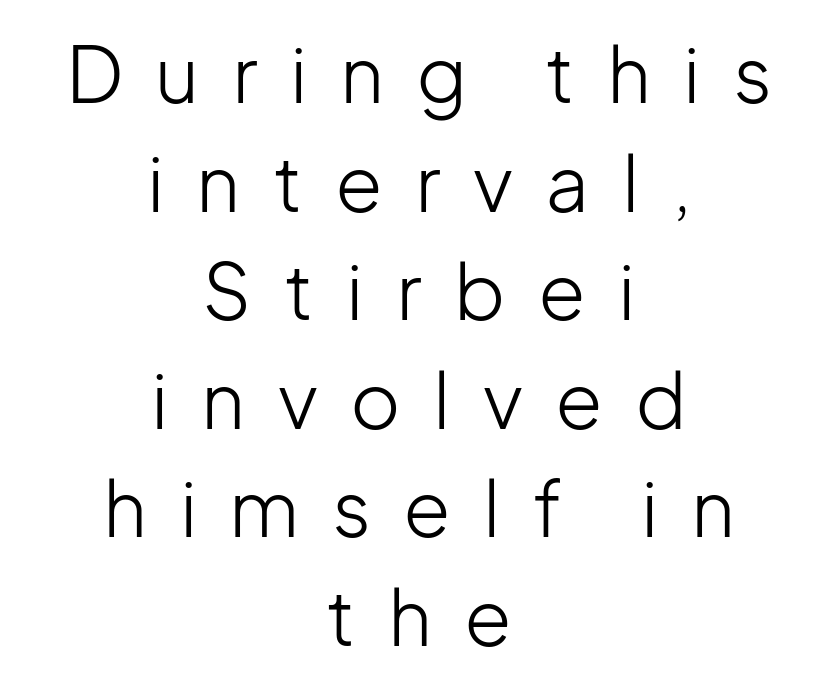
The image shows 77 px light sans-serif type, upright; set centered, normal line spacing (1.41x), unusually wide letter spacing (+0.42 em), not underlined; low stroke contrast and a medium x-height.
